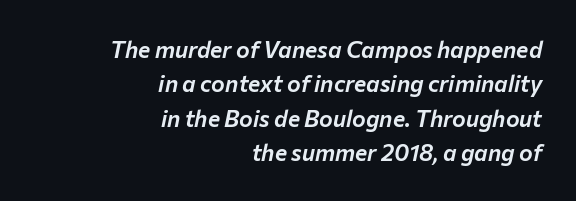
Regarding leading, the lines here are spaced in the standard way. Horizontally, the lines are justified to the trailing edge only. Designer's note — italics engaged. The rendering keeps characters at their native spacing. Anything drawn beneath the words? Only blank space.
